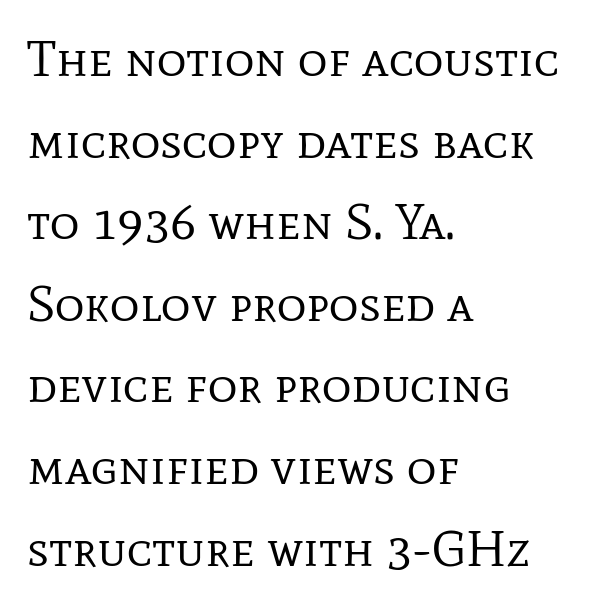
When letters stand straight like this, we call the style roman or upright. The face looks like a standard text weight, possibly lighter. This sample is left-justified, so line endings fall wherever the words run out. This sample has the flowing, uneven cadence of proportional lettering.
